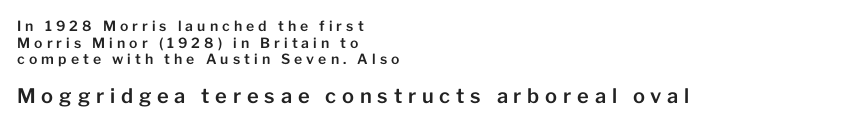
The image shows 20 px text type, upright; set left-aligned, line spacing 1.18x, unusually wide letter spacing (+0.29 em), not underlined; the second (bottom) block is 1.43x larger.
